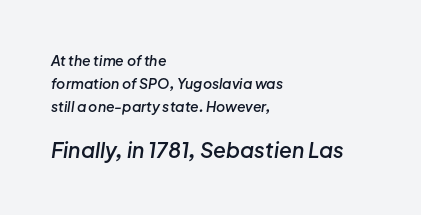
Horizontal bands of white between lines are of average thickness. The ragged edge is on the right, which tells us the setting is flush left. Of the two passages, the one underneath uses the larger point size. Style check: oblique. Nobody touched the tracking dial on this one. Every letter is mildly thick-stroked: semibold rather than bold.
